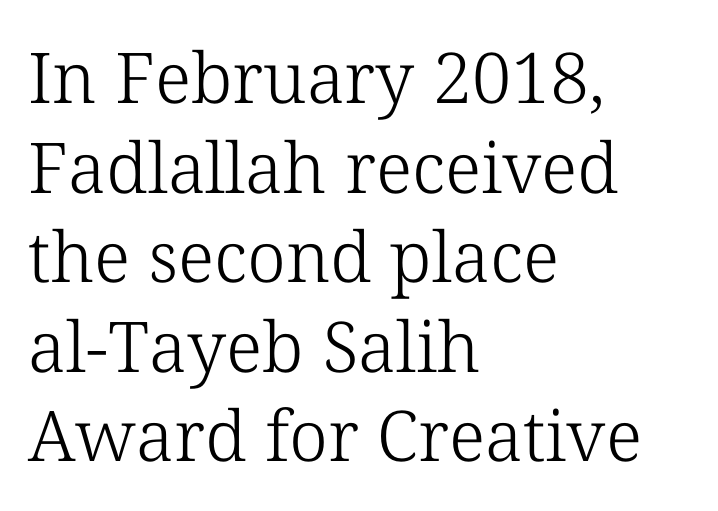
The image shows 70 px light serif type, upright; set left-aligned, normal line spacing (1.28x), normal letter spacing, not underlined; low stroke contrast and a medium x-height.
